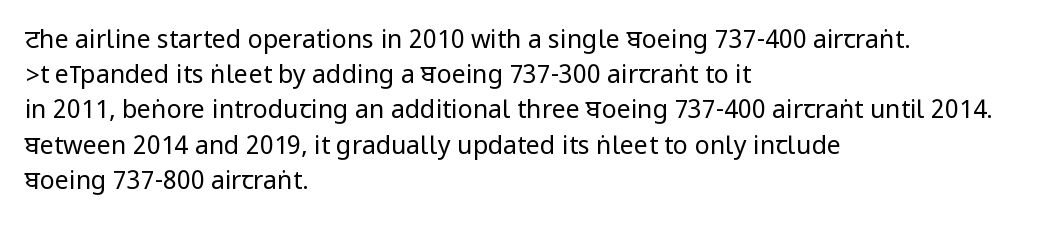
The image shows 25 px text type, upright; set left-aligned, normal line spacing (1.41x), normal letter spacing, not underlined.
